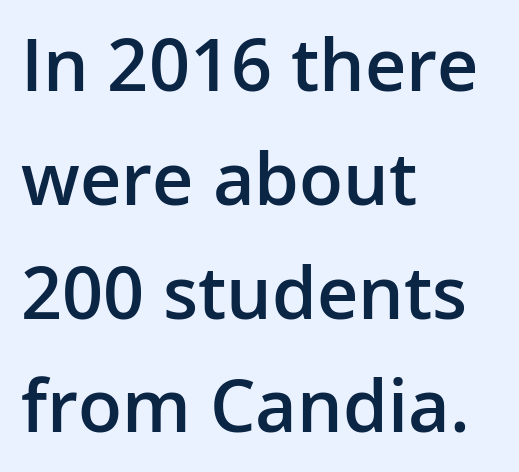
The image shows 72 px semibold sans-serif type, upright; set left-aligned, normal line spacing (1.58x), normal letter spacing, not underlined; low stroke contrast and a medium x-height.
